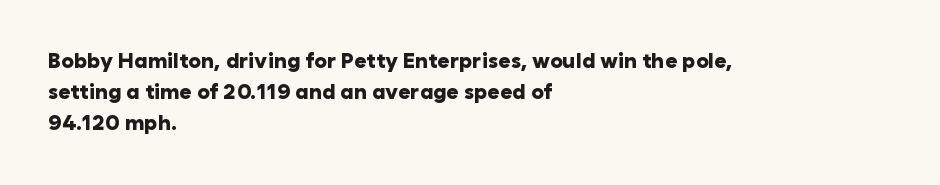
These lines keep a tight, regular rhythm from letter to letter. The typesetting leans heavy: a genuine bold. Line beginnings align vertically; line endings do not. If you drew a line through each stem, it would be perfectly vertical. Letters rest on an invisible, unmarked baseline.
